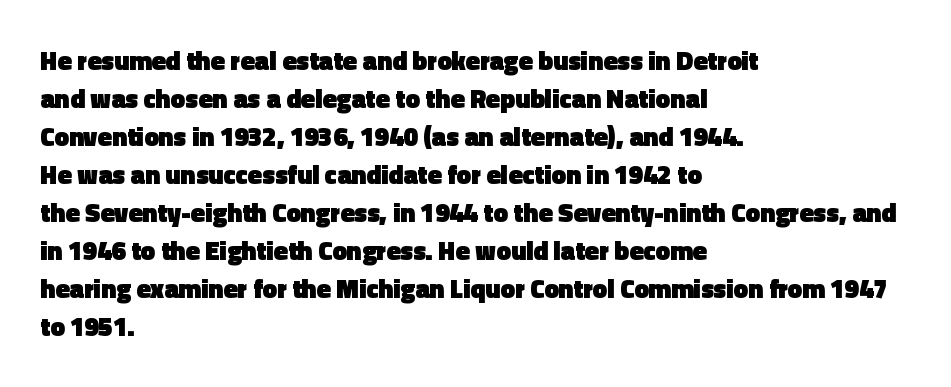
The image shows 26 px bold type, upright; set left-aligned, normal line spacing (1.46x), normal letter spacing, not underlined.
